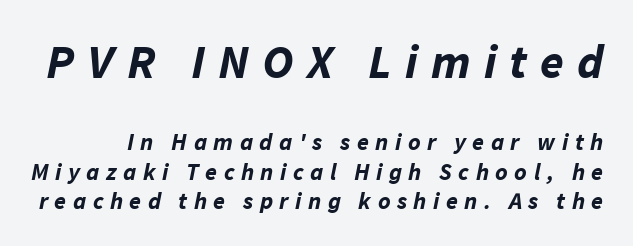
The image shows 48 px bold type, italic (leaning right); set line spacing 1.21x, unusually wide letter spacing (+0.27 em), not underlined; the first (top) block is 2.0x larger; low stroke contrast and a medium x-height.
